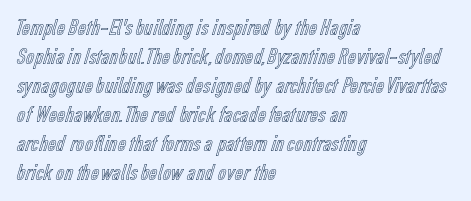
Q: Is the text italic (slanted)? A: Yes.
Q: Is the text underlined? A: No.
Q: How is the paragraph aligned? A: Left-aligned.
Q: Is the spacing between letters normal or unusually wide? A: Normal.
Q: Is the spacing between lines tight, normal or loose? A: Normal.
